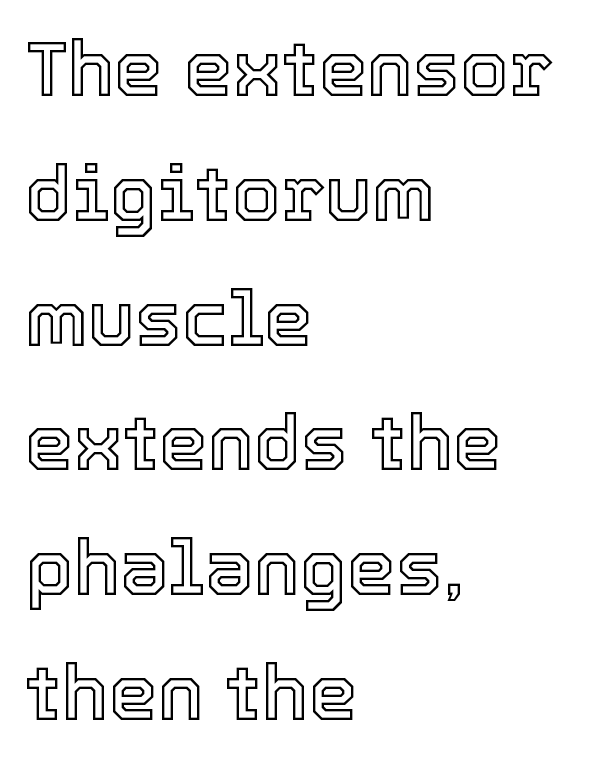
The image shows 78 px text type, upright; set left-aligned, normal line spacing (1.6x), normal letter spacing, not underlined; a medium x-height.
